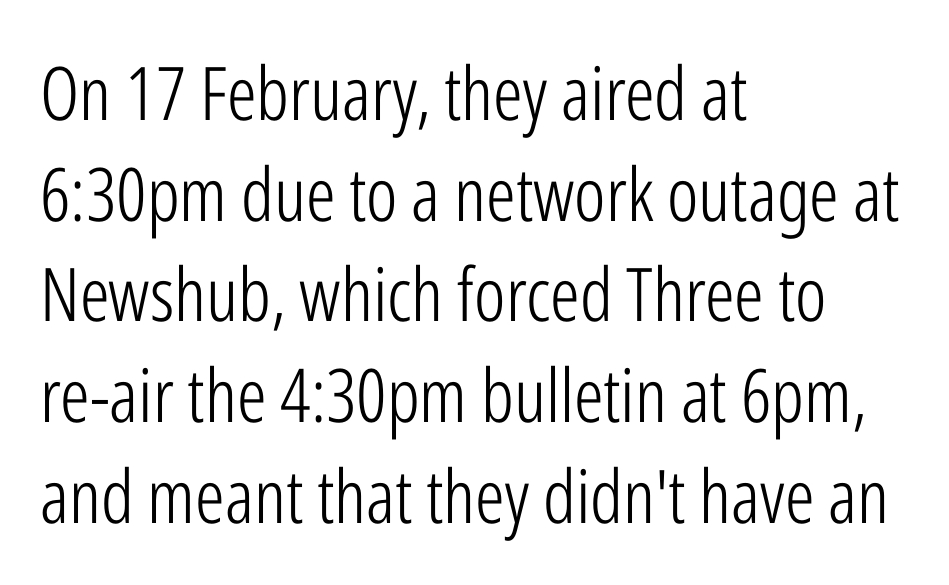
Q: Is the text bold? A: No.
Q: Is the text italic (slanted)? A: No, it is upright.
Q: Is the typeface a serif or a sans-serif typeface? A: Sans-serif.
Q: Is the text underlined? A: No.
Q: How is the paragraph aligned? A: Left-aligned.
Q: Is the spacing between letters normal or unusually wide? A: Normal.
Q: Is the spacing between lines tight, normal or loose? A: Normal.
Q: Width (condensed, normal, or wide)? A: Condensed.
Q: Stroke contrast? A: Low.
Q: x-height? A: Medium.
Q: Monospaced? A: No.
